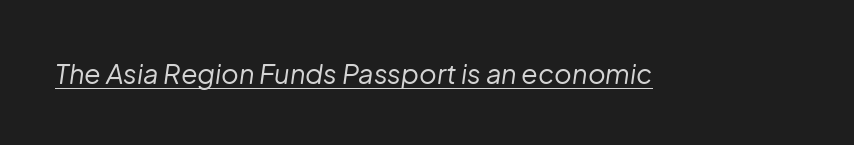
{"italic": "yes", "lean": "right", "slant_degrees": 8, "bold": "no", "underline": "yes", "letter_spacing": "normal", "letter_spacing_em": 0.0, "glyph_px": 27}
